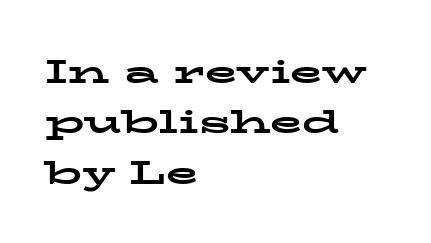
Font category for this specimen: serif. Alignment: flush left. The strip under each line holds only bare page. This block has exactly the height ordinary leading produces. The rendering uses natural spacing where letterforms have individual widths.
